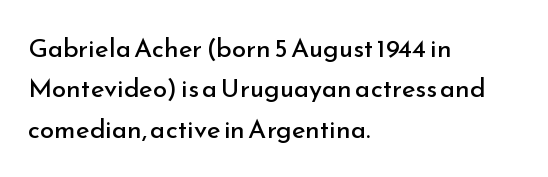
{"italic": "no", "bold": "no", "underline": "no", "align": "left", "line_spacing": "normal", "line_spacing_ratio": 1.55, "letter_spacing": "normal", "letter_spacing_em": 0.0, "glyph_px": 26}
